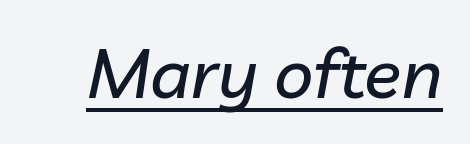
The rendering uses the underline text-decoration. Looks like regular typesetting: each glyph gets only the width it needs. A typesetter would call this zero additional tracking. There's an unmistakable incline to the writing here.
